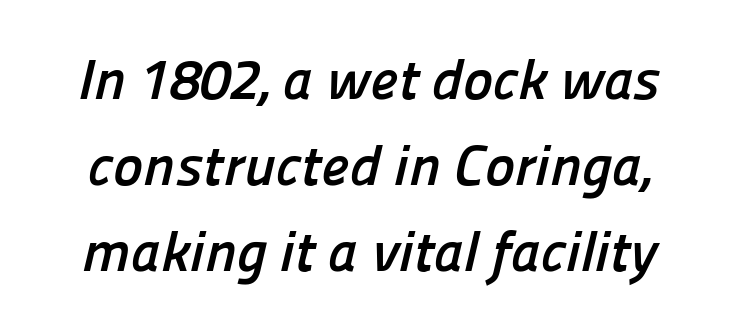
Students, this is bold: see how much ink each stroke carries. The strip under each line holds only bare page. The letters advance in unequal steps, a hallmark of proportional type. If you measured baseline to baseline, you'd find a middling distance.
